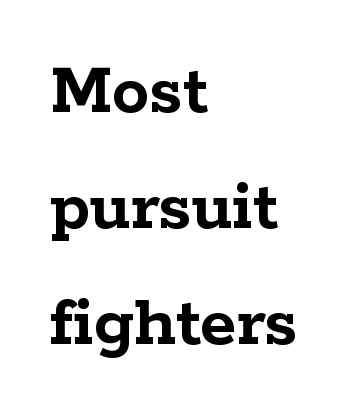
{"serif": "yes", "italic": "no", "bold": "yes", "weight": "semibold", "width": "wide", "stroke_contrast": "low", "x_height": "medium", "monospaced": "no", "underline": "no", "align": "left", "line_spacing": "normal", "line_spacing_ratio": 1.55, "letter_spacing": "normal", "letter_spacing_em": 0.0, "glyph_px": 75}
